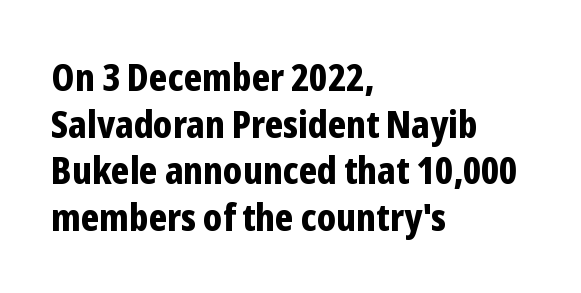
Q: Is the text bold? A: Yes.
Q: Is the text italic (slanted)? A: No, it is upright.
Q: Is the typeface a serif or a sans-serif typeface? A: Sans-serif.
Q: Is the text underlined? A: No.
Q: How is the paragraph aligned? A: Left-aligned.
Q: Is the spacing between letters normal or unusually wide? A: Normal.
Q: Is the spacing between lines tight, normal or loose? A: Normal.
Q: Width (condensed, normal, or wide)? A: Condensed.
Q: Stroke contrast? A: Low.
Q: x-height? A: Medium.
Q: Monospaced? A: No.
